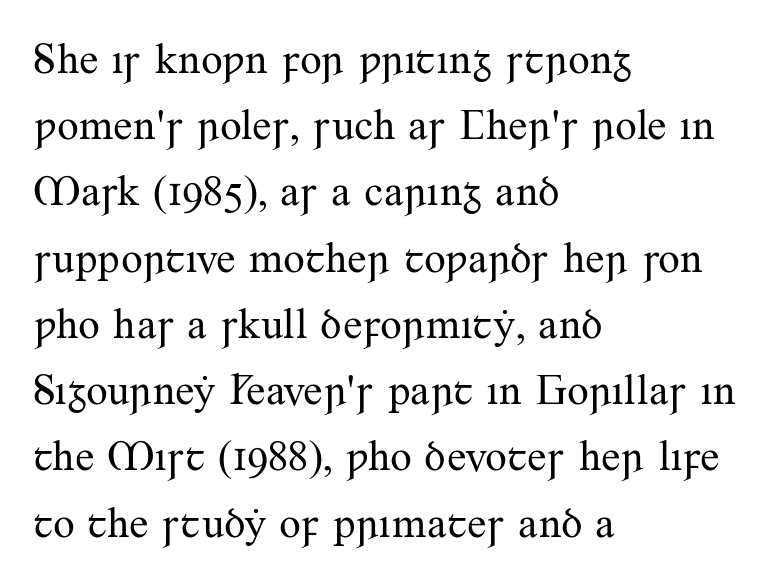
{"serif": "yes", "italic": "no", "bold": "no", "weight": "regular", "width": "normal", "stroke_contrast": "medium", "x_height": "small", "monospaced": "no", "underline": "no", "align": "left", "line_spacing": "normal", "line_spacing_ratio": 1.54, "letter_spacing": "normal", "letter_spacing_em": 0.0, "glyph_px": 43}
